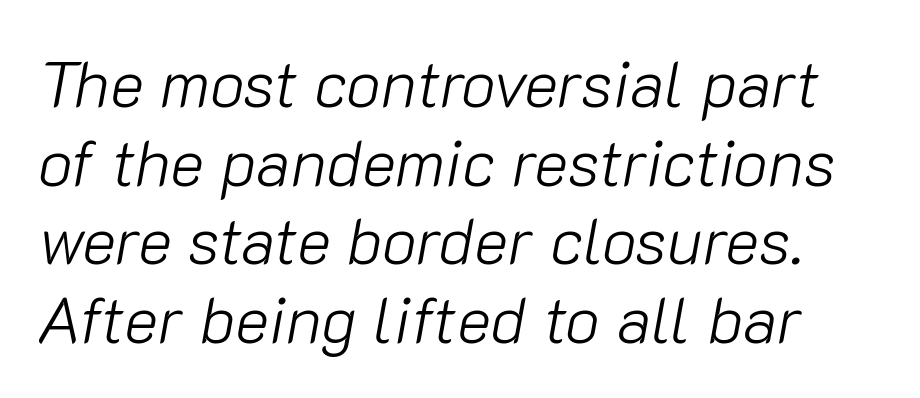
Think standard paragraph weight, or any step lighter than that. Every character sits at an angle, as italics do. The letters advance in unequal steps, a hallmark of proportional type. Students, note that the glyphs here touch the page at normal intervals.
